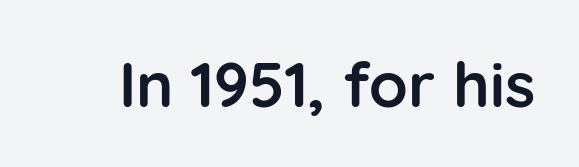
{"serif": "no", "italic": "no", "bold": "yes", "weight": "semibold", "width": "normal", "stroke_contrast": "low", "x_height": "medium", "monospaced": "no", "underline": "no", "letter_spacing": "normal", "letter_spacing_em": 0.0, "glyph_px": 63}
